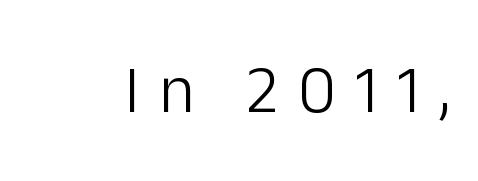
The face used here is proportionally spaced, like ordinary book or web type. The passage shown is typeset with a sans-serif family. Is there any slant? The stems are plumb. The horizontal fit of the characters is loose and conspicuously gappy. Vertical stems look standard width or narrower in stroke.
